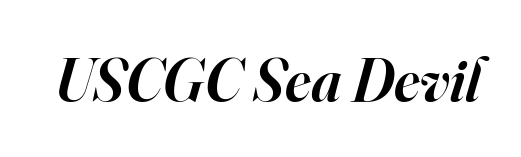
Default kerning and tracking; the words read as compact shapes. Rendered with sloped, italic letterforms. A bare baseline throughout the passage. This is serif lettering, the kind often seen in printed books. Is the type bold? Partly — it's a semibold, heavier than regular but not fully bold.
